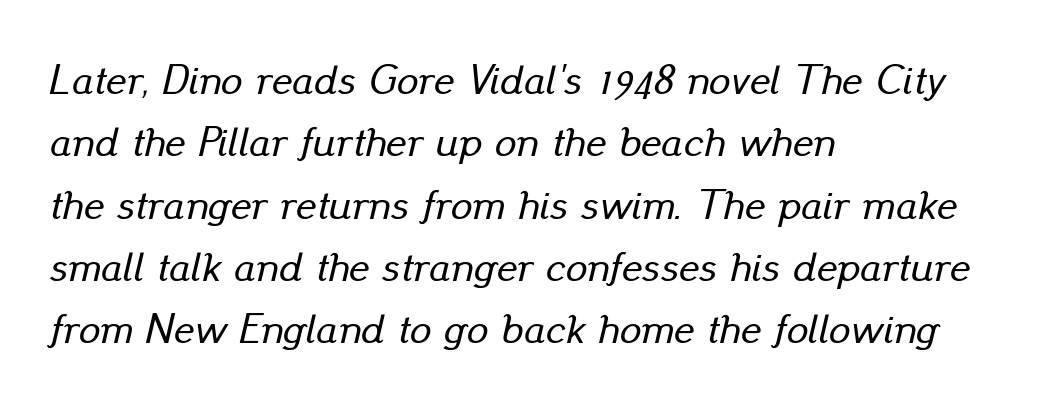
Q: Is the text italic (slanted)? A: Yes, it leans right by about 13 degrees.
Q: Is the text underlined? A: No.
Q: How is the paragraph aligned? A: Left-aligned.
Q: Is the spacing between letters normal or unusually wide? A: Normal.
Q: Is the spacing between lines tight, normal or loose? A: Normal.
Q: Width (condensed, normal, or wide)? A: Normal.
Q: Stroke contrast? A: Low.
Q: x-height? A: Small.
Q: Monospaced? A: No.
